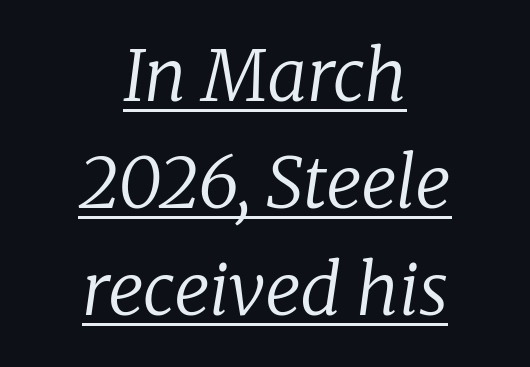
{"serif": "yes", "italic": "yes", "lean": "right", "slant_degrees": 8, "bold": "no", "weight": "regular", "width": "normal", "stroke_contrast": "low", "x_height": "medium", "monospaced": "no", "underline": "yes", "align": "center", "line_spacing": "normal", "line_spacing_ratio": 1.51, "letter_spacing": "normal", "letter_spacing_em": 0.0, "glyph_px": 71}
